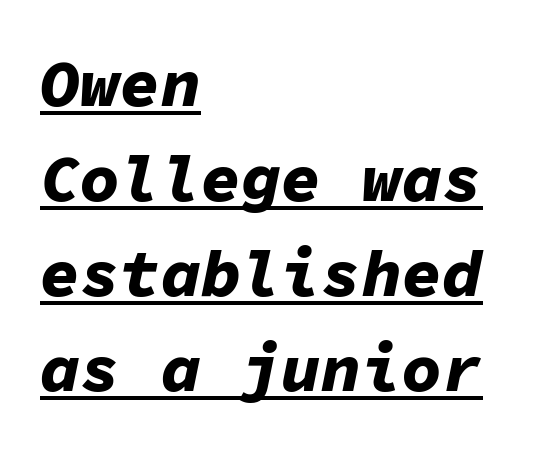
{"italic": "yes", "lean": "right", "slant_degrees": 11, "bold": "yes", "weight": "bold", "width": "normal", "stroke_contrast": "low", "x_height": "medium", "monospaced": "yes", "underline": "yes", "align": "left", "line_spacing": "normal", "line_spacing_ratio": 1.42, "letter_spacing": "normal", "letter_spacing_em": 0.0, "glyph_px": 67}
